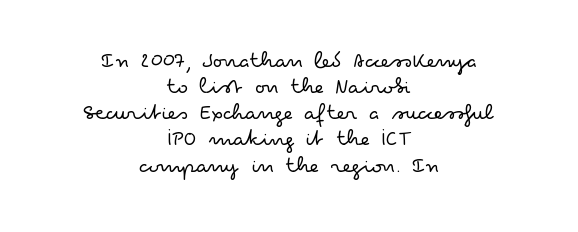
{"italic": "no", "bold": "no", "underline": "no", "align": "center", "line_spacing": "tight", "line_spacing_ratio": 1.09, "letter_spacing": "normal", "letter_spacing_em": 0.0, "glyph_px": 24}
